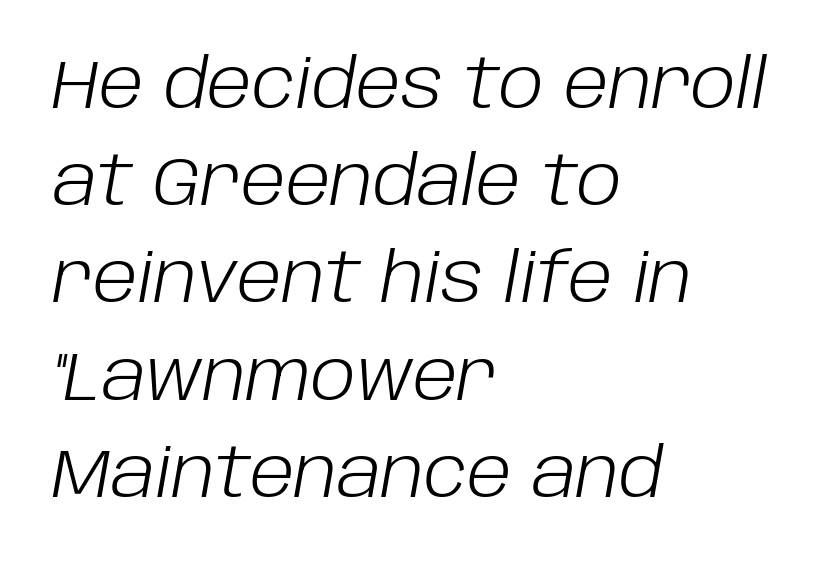
Typeset ragged right — the left edge is the straight one. Rule under the text: the space is simply empty. Every character sits at an angle, as italics do. Think of a printed novel: that variable character pitch is what you see here. Successive baselines arrive at the customary interval. Summary of weight: not heavy and not bold.
